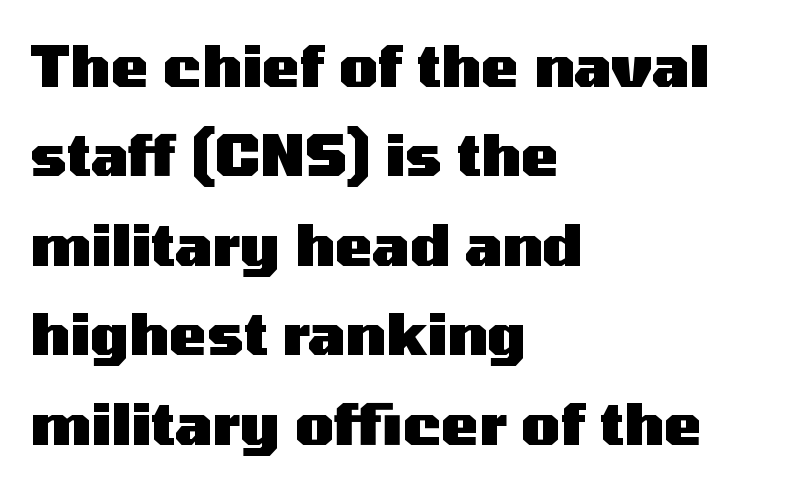
The image shows 57 px heavy, wide sans-serif type, upright; set left-aligned, normal line spacing (1.57x), normal letter spacing, not underlined; medium stroke contrast and a medium x-height.
